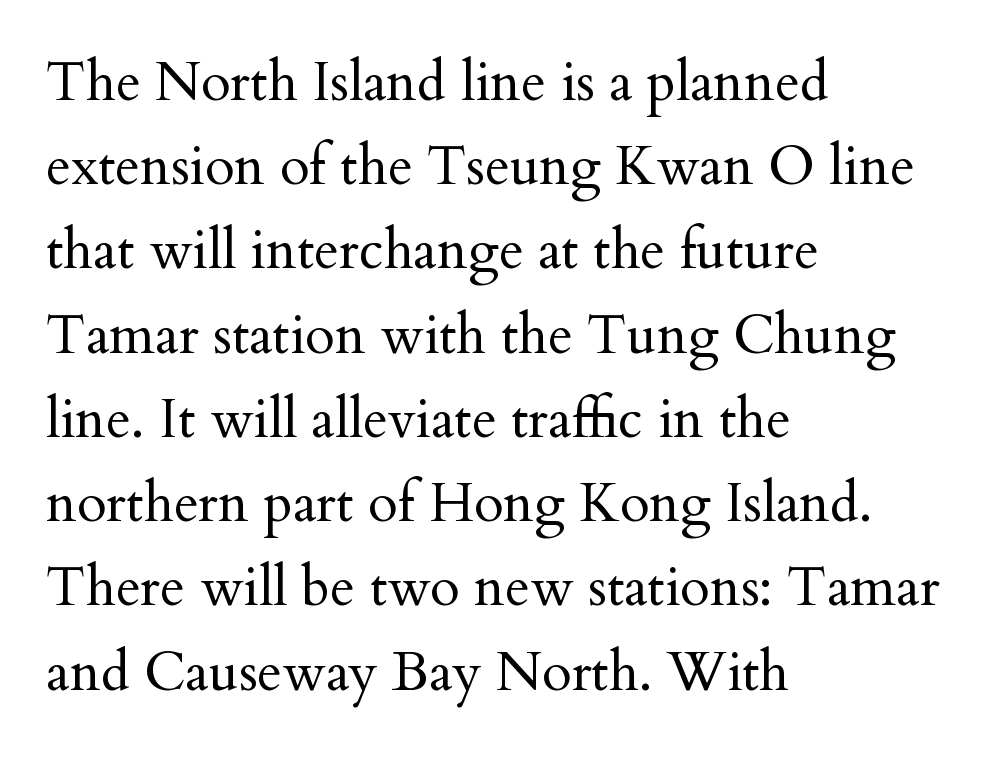
The image shows 54 px regular-weight serif type, upright; set left-aligned, normal line spacing (1.56x), normal letter spacing, not underlined; medium stroke contrast and a small x-height.
